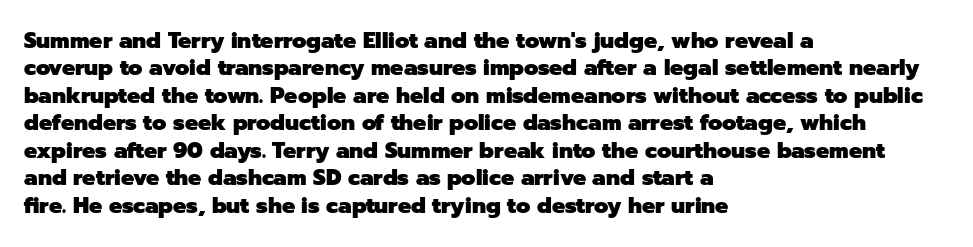
Only glyphs here, with clear space below each row. The type sits square on the baseline with zero lean. Short note: letters normally spaced. Summary of vertical rhythm: regular, with standard interline spacing. Thick stems and heavy bowls — unmistakably bold. Short and long lines alike share a common starting point at left.
